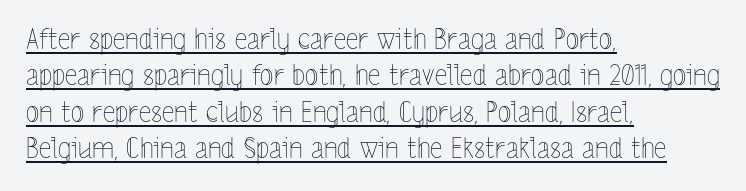
The image shows 28 px thin, condensed type, upright; set left-aligned, normal line spacing (1.3x), normal letter spacing, underlined; a medium x-height.
